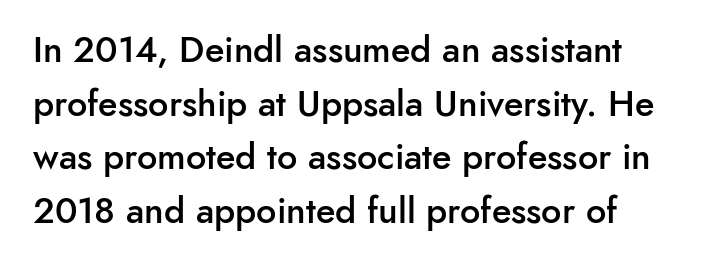
{"serif": "no", "italic": "no", "bold": "semi", "weight": "semibold", "width": "normal", "stroke_contrast": "low", "x_height": "small", "monospaced": "no", "underline": "no", "line_spacing": "normal", "line_spacing_ratio": 1.49, "letter_spacing": "normal", "letter_spacing_em": 0.0, "glyph_px": 36}
